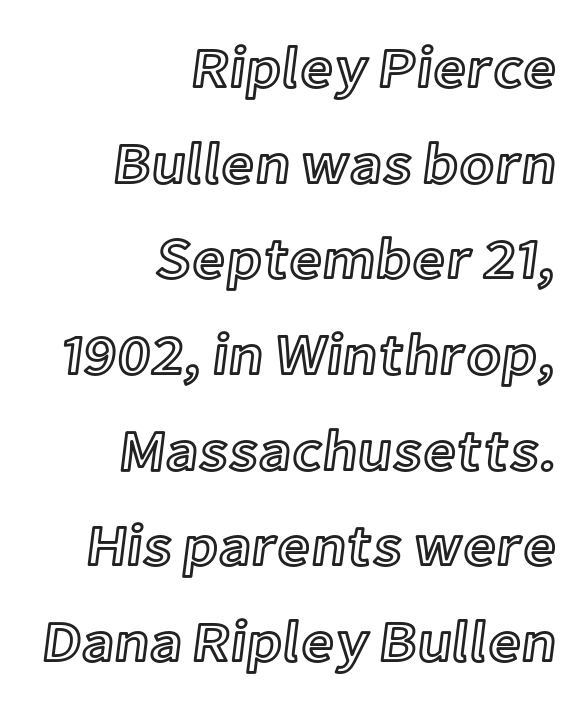
Regarding leading, the lines here are spaced in the standard way. The face used here is rendered with its standard letterfit. One-word summary of the alignment: right. This rendering features lettering with no underline. Looks like regular typesetting: each glyph gets only the width it needs.
